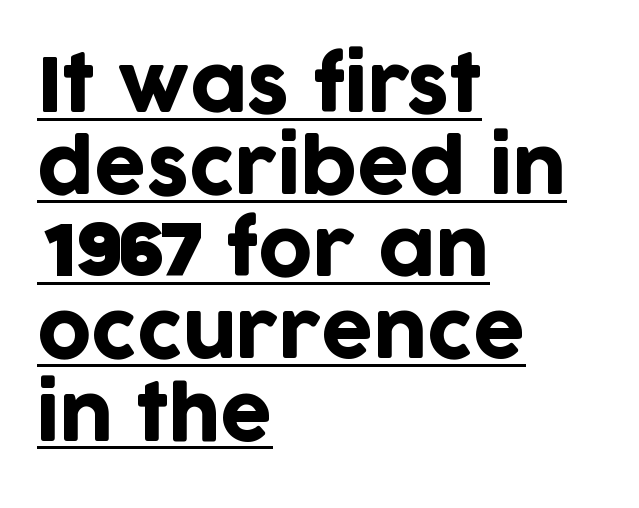
Q: Is the text italic (slanted)? A: No, it is upright.
Q: Is the typeface a serif or a sans-serif typeface? A: Sans-serif.
Q: Is the text underlined? A: Yes.
Q: How is the paragraph aligned? A: Left-aligned.
Q: Is the spacing between letters normal or unusually wide? A: Normal.
Q: Is the spacing between lines tight, normal or loose? A: Tight.
Q: Width (condensed, normal, or wide)? A: Normal.
Q: Stroke contrast? A: Low.
Q: x-height? A: Large.
Q: Monospaced? A: No.
